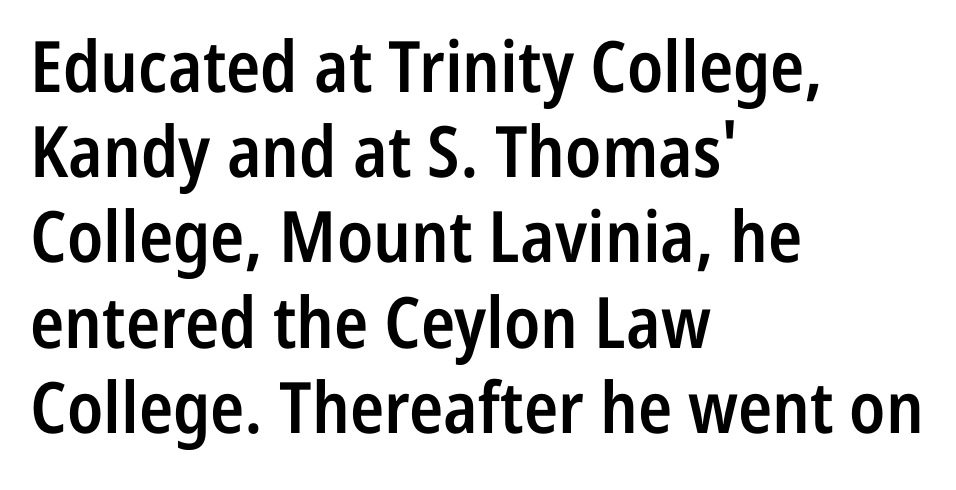
If you drew a line through each stem, it would be perfectly vertical. Horizontal alignment here is leftward, the default for most running prose. The area under the type is left untouched. Honestly, the letter spacing is just normal — you wouldn't notice it. In terms of weight, the rendering is demibold, just under bold. The passage shown is typed in a proportional face where columns would drift.
